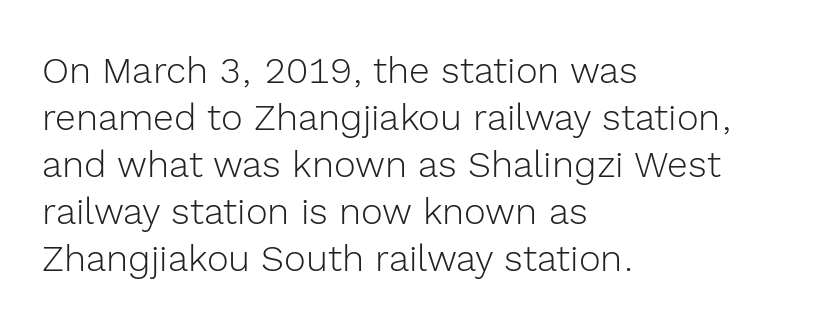
{"serif": "no", "italic": "no", "bold": "no", "weight": "light", "width": "normal", "x_height": "medium", "monospaced": "no", "underline": "no", "align": "left", "line_spacing": "normal", "line_spacing_ratio": 1.27, "letter_spacing": "normal", "letter_spacing_em": 0.0, "glyph_px": 37}
